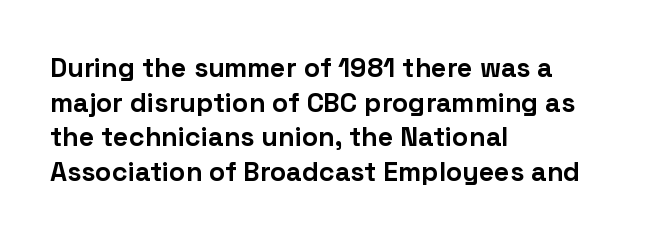
{"italic": "no", "bold": "yes", "underline": "no", "align": "left", "line_spacing": "normal", "line_spacing_ratio": 1.28, "letter_spacing": "normal", "letter_spacing_em": 0.0, "glyph_px": 27}
